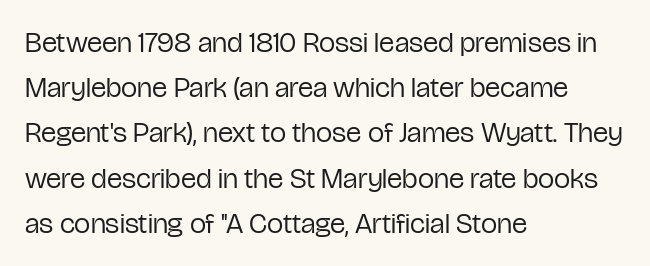
Q: Is the text bold? A: No.
Q: Is the text italic (slanted)? A: No, it is upright.
Q: Is the typeface a serif or a sans-serif typeface? A: Sans-serif.
Q: Is the text underlined? A: No.
Q: How is the paragraph aligned? A: Left-aligned.
Q: Is the spacing between letters normal or unusually wide? A: Normal.
Q: Is the spacing between lines tight, normal or loose? A: Normal.
Q: Width (condensed, normal, or wide)? A: Condensed.
Q: Stroke contrast? A: Low.
Q: x-height? A: Medium.
Q: Monospaced? A: No.
